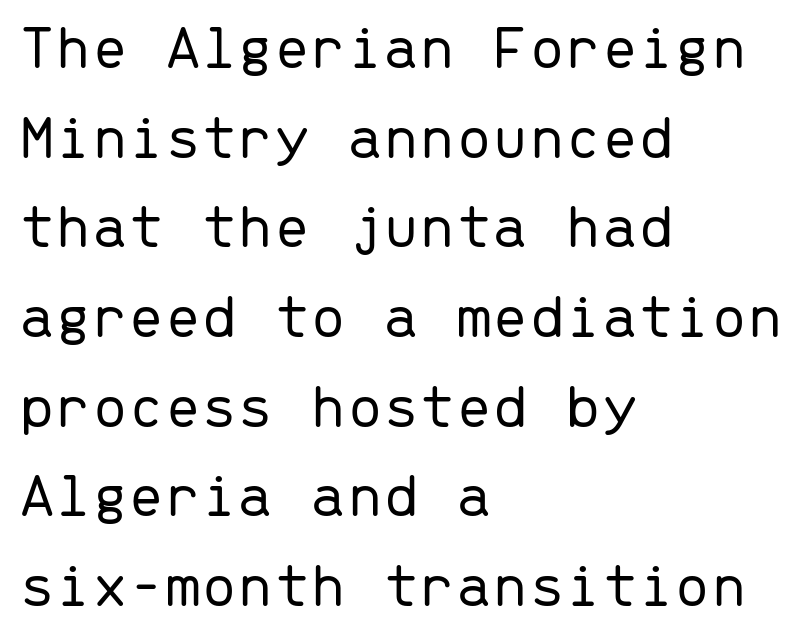
The image shows 65 px light sans-serif type, upright, monospaced; set left-aligned, normal line spacing (1.38x), normal letter spacing, not underlined; low stroke contrast and a medium x-height.
